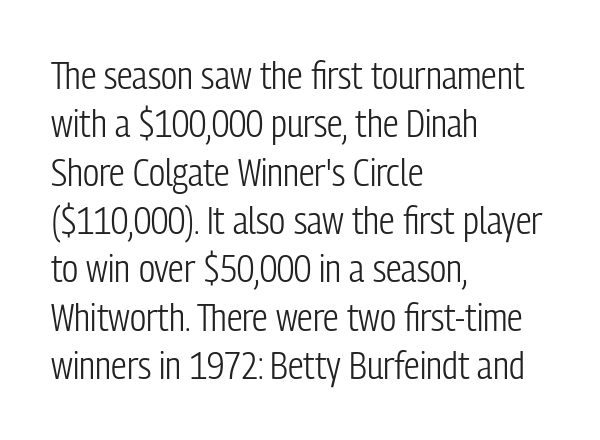
{"serif": "no", "italic": "no", "bold": "no", "weight": "light", "width": "condensed", "stroke_contrast": "low", "x_height": "medium", "monospaced": "no", "underline": "no", "align": "left", "line_spacing_ratio": 1.24, "letter_spacing": "normal", "letter_spacing_em": 0.0, "glyph_px": 39}
